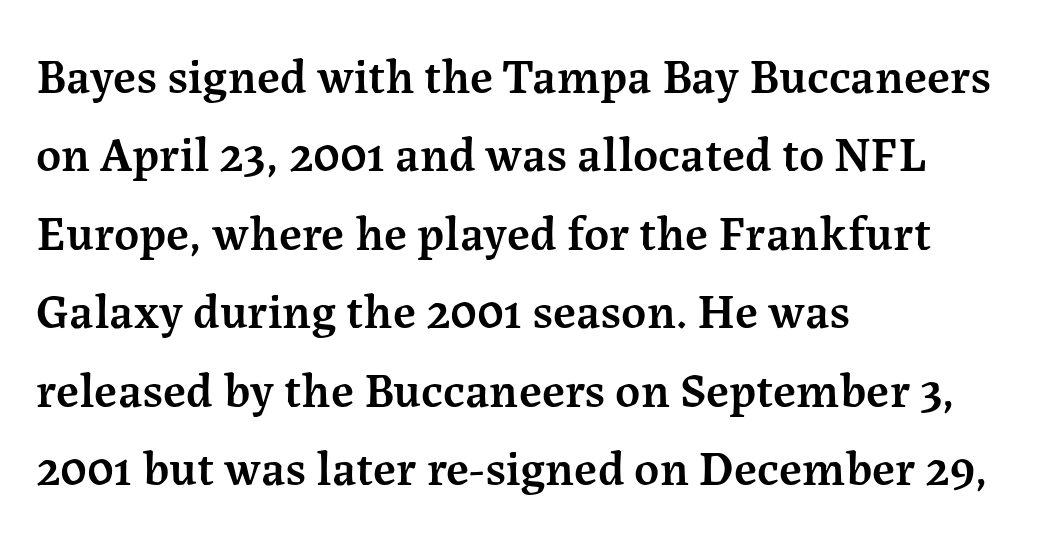
Q: Is the text bold? A: Semi-bold.
Q: Is the text italic (slanted)? A: No, it is upright.
Q: Is the typeface a serif or a sans-serif typeface? A: Serif.
Q: Is the text underlined? A: No.
Q: How is the paragraph aligned? A: Left-aligned.
Q: Is the spacing between letters normal or unusually wide? A: Normal.
Q: Is the spacing between lines tight, normal or loose? A: Normal.
Q: Width (condensed, normal, or wide)? A: Normal.
Q: Stroke contrast? A: Medium.
Q: x-height? A: Medium.
Q: Monospaced? A: No.
